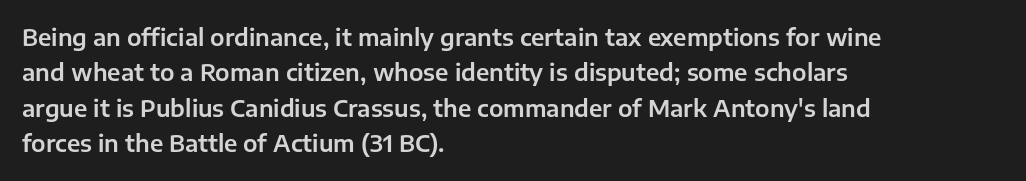
Q: Is the text italic (slanted)? A: No, it is upright.
Q: Is the text underlined? A: No.
Q: How is the paragraph aligned? A: Left-aligned.
Q: Is the spacing between letters normal or unusually wide? A: Normal.
Q: Is the spacing between lines tight, normal or loose? A: Normal.
